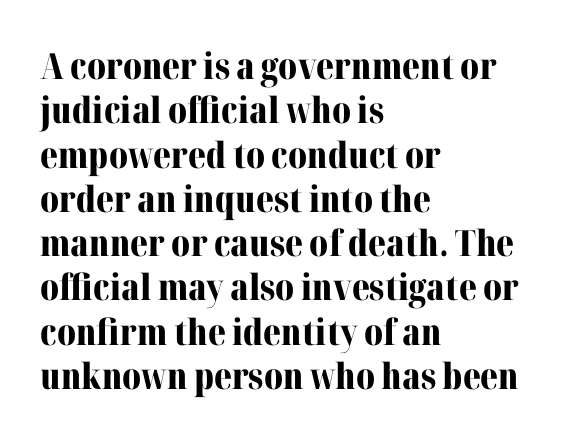
The image shows 36 px bold serif type, upright; set left-aligned, line spacing 1.23x, normal letter spacing, not underlined; medium stroke contrast and a medium x-height.
